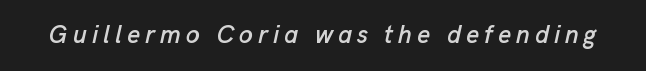
Q: Is the text italic (slanted)? A: Yes, it leans right by about 13 degrees.
Q: Is the text underlined? A: No.
Q: Is the spacing between letters normal or unusually wide? A: Unusually wide.
